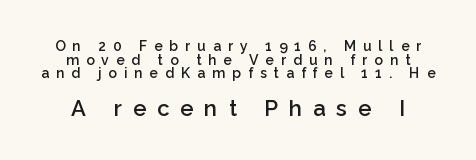
{"italic": "no", "bold": "semi", "underline": "no", "line_spacing": "tight", "line_spacing_ratio": 0.97, "letter_spacing": "wide", "letter_spacing_em": 0.5, "larger_block": "second", "size_ratio": 1.57, "glyph_px": 22}
